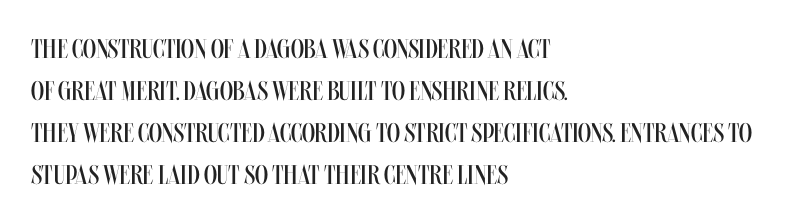
Anything drawn beneath the words? Only blank space. Each word holds together tightly as a unit, with standard inter-letter gaps. Each stroke keeps to a modest, everyday thickness or less. Normally led — the rows are evenly, conventionally spaced. In CSS terms this would be text-align: left. Does the lettering tilt? It doesn't — this is upright.
